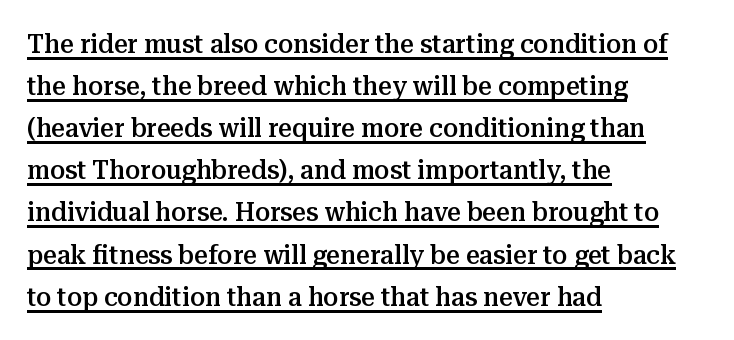
{"italic": "no", "bold": "semi", "underline": "yes", "align": "left", "line_spacing": "normal", "line_spacing_ratio": 1.56, "letter_spacing": "normal", "letter_spacing_em": 0.0, "glyph_px": 27}
